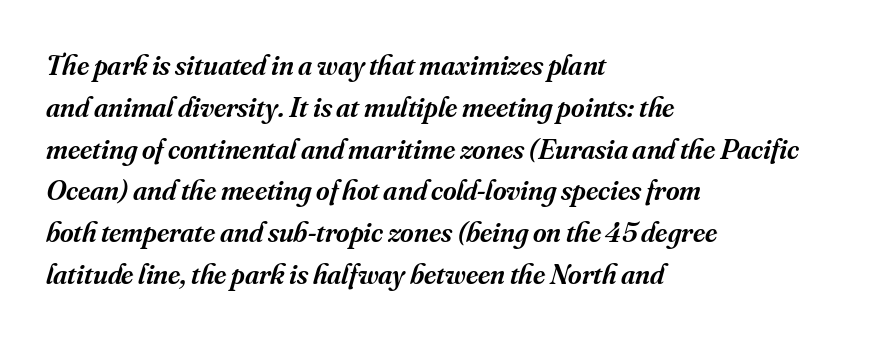
The image shows 29 px semibold serif type, italic (leaning right); set left-aligned, normal line spacing (1.44x), normal letter spacing, not underlined; medium stroke contrast and a small x-height.
